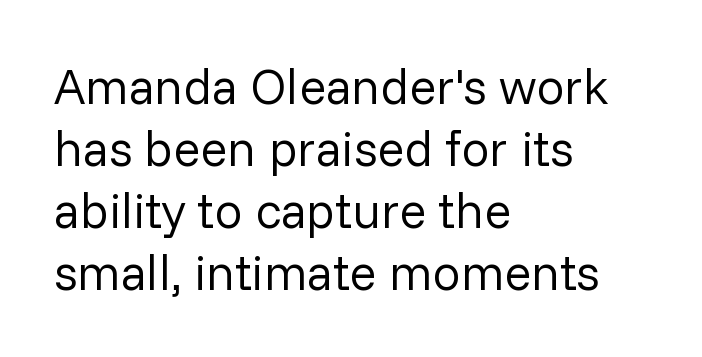
The image shows 50 px regular-weight sans-serif type, upright; set left-aligned, line spacing 1.24x, normal letter spacing, not underlined; low stroke contrast and a medium x-height.
